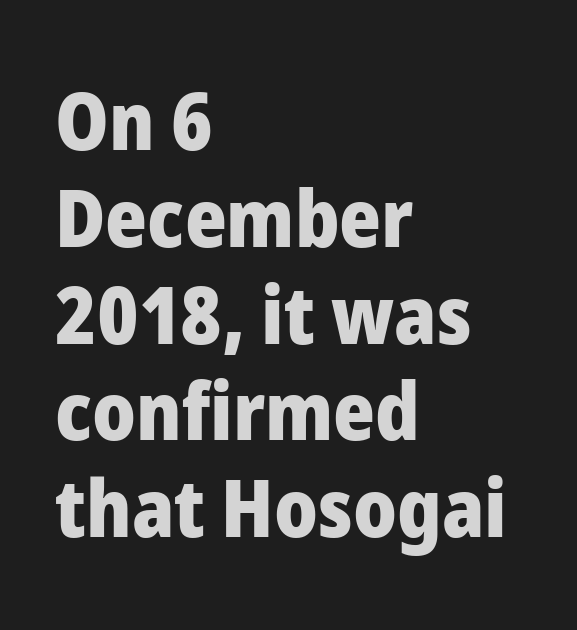
Q: Is the text bold? A: Yes.
Q: Is the text italic (slanted)? A: No, it is upright.
Q: Is the typeface a serif or a sans-serif typeface? A: Sans-serif.
Q: Is the text underlined? A: No.
Q: How is the paragraph aligned? A: Left-aligned.
Q: Is the spacing between letters normal or unusually wide? A: Normal.
Q: Width (condensed, normal, or wide)? A: Normal.
Q: Stroke contrast? A: Low.
Q: x-height? A: Medium.
Q: Monospaced? A: No.
